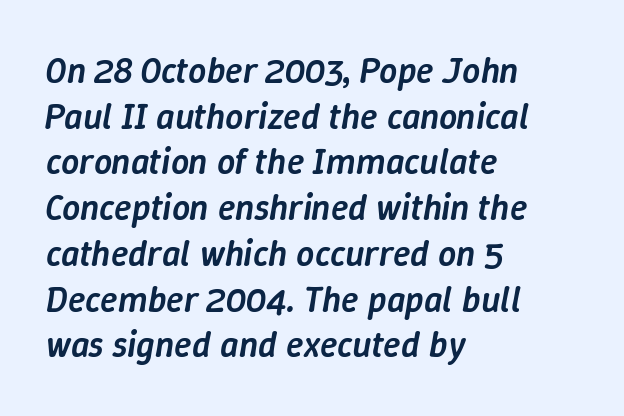
{"italic": "yes", "lean": "right", "slant_degrees": 9, "bold": "semi", "weight": "semibold", "width": "normal", "stroke_contrast": "low", "x_height": "medium", "monospaced": "no", "underline": "no", "align": "left", "line_spacing": "normal", "line_spacing_ratio": 1.27, "letter_spacing": "normal", "letter_spacing_em": 0.0, "glyph_px": 36}
